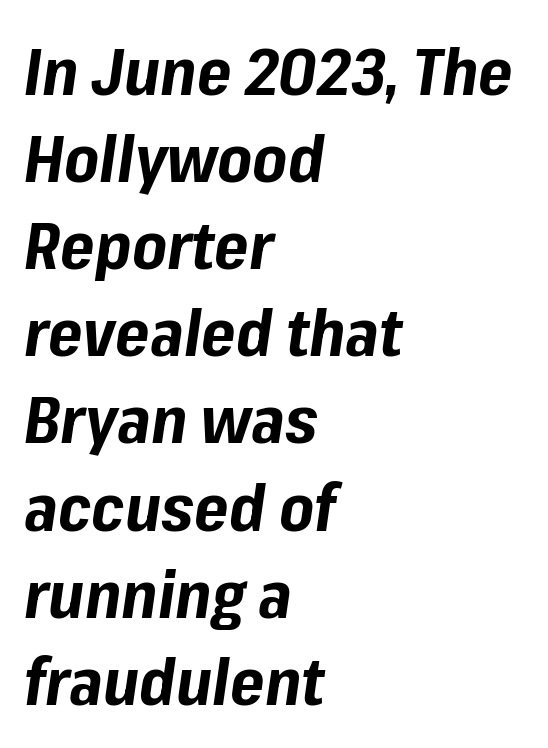
{"italic": "yes", "lean": "right", "slant_degrees": 8, "bold": "yes", "weight": "bold", "width": "normal", "stroke_contrast": "low", "x_height": "medium", "monospaced": "no", "underline": "no", "align": "left", "line_spacing": "normal", "line_spacing_ratio": 1.32, "letter_spacing": "normal", "letter_spacing_em": 0.0, "glyph_px": 66}
